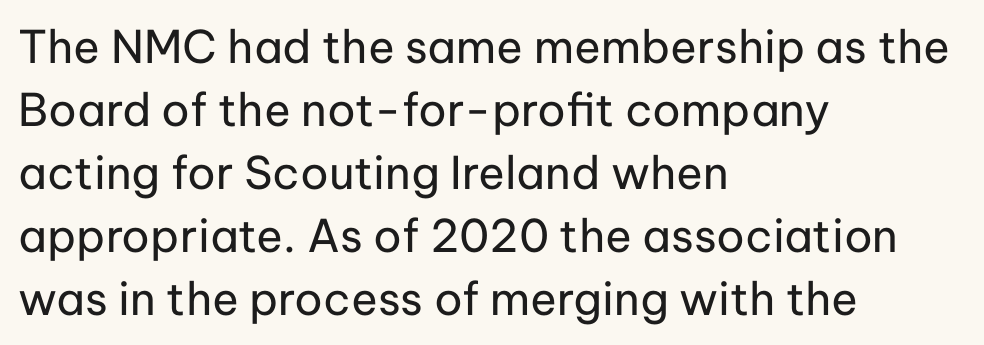
Q: Is the text bold? A: No.
Q: Is the text italic (slanted)? A: No, it is upright.
Q: Is the typeface a serif or a sans-serif typeface? A: Sans-serif.
Q: Is the text underlined? A: No.
Q: How is the paragraph aligned? A: Left-aligned.
Q: Is the spacing between letters normal or unusually wide? A: Normal.
Q: Is the spacing between lines tight, normal or loose? A: Normal.
Q: Width (condensed, normal, or wide)? A: Normal.
Q: Stroke contrast? A: Low.
Q: x-height? A: Medium.
Q: Monospaced? A: No.
